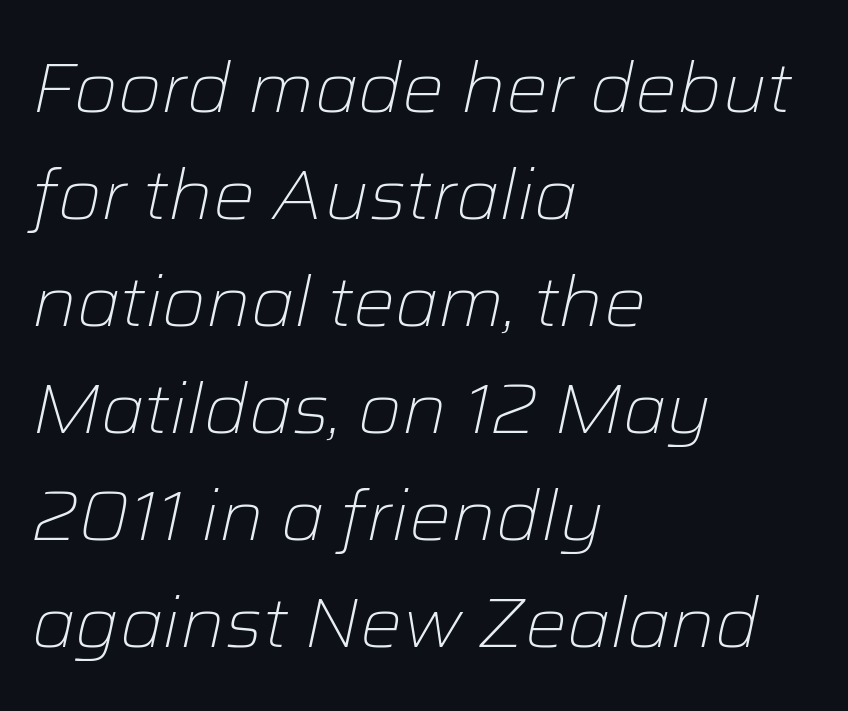
The image shows 70 px light type, italic (leaning right); set left-aligned, normal line spacing (1.53x), normal letter spacing, not underlined; low stroke contrast and a medium x-height.
